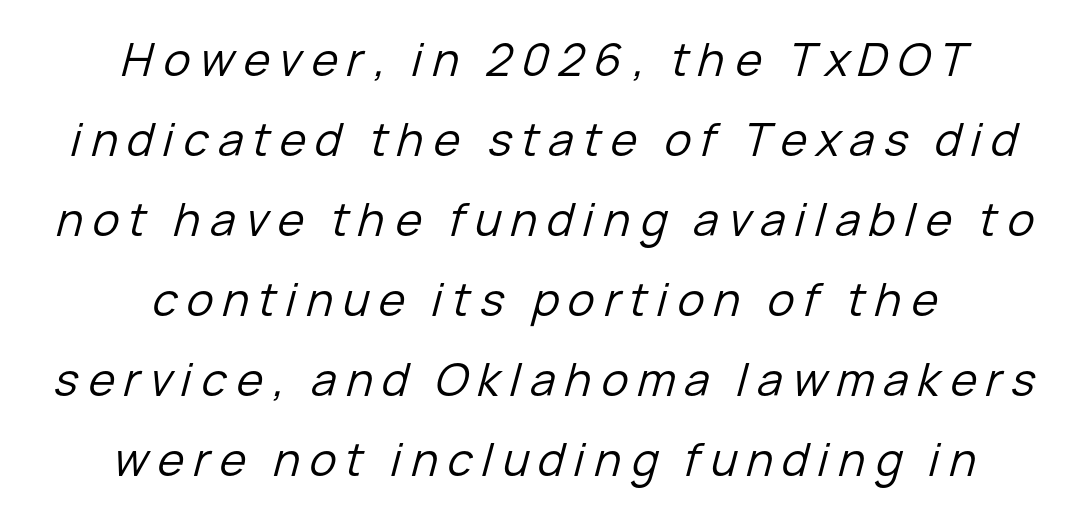
This sample uses expanded letter spacing, leaving extra air between glyphs. The rendering uses natural spacing where letterforms have individual widths. Rule under the text: the space is simply empty. The rendering positions every line midway between the sides.
